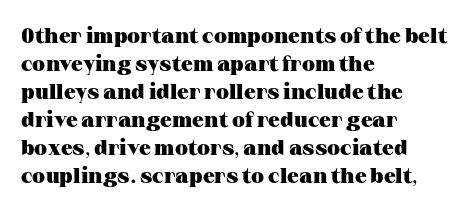
{"italic": "no", "bold": "yes", "underline": "no", "align": "left", "line_spacing": "normal", "line_spacing_ratio": 1.33, "letter_spacing": "normal", "letter_spacing_em": 0.0, "glyph_px": 21}
